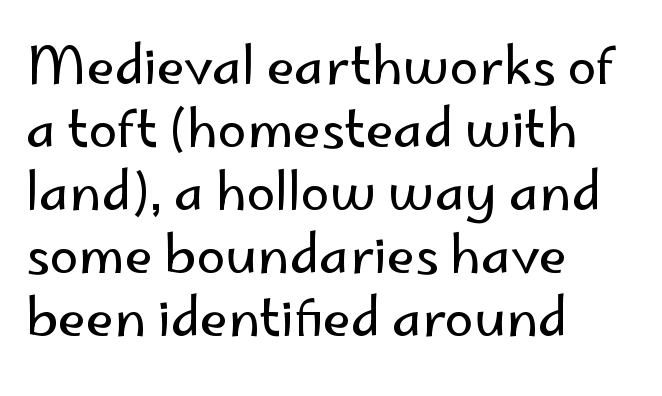
{"serif": "no", "italic": "no", "bold": "no", "weight": "regular", "width": "normal", "stroke_contrast": "low", "x_height": "small", "monospaced": "no", "underline": "no", "align": "left", "line_spacing_ratio": 1.21, "letter_spacing": "normal", "letter_spacing_em": 0.0, "glyph_px": 52}
